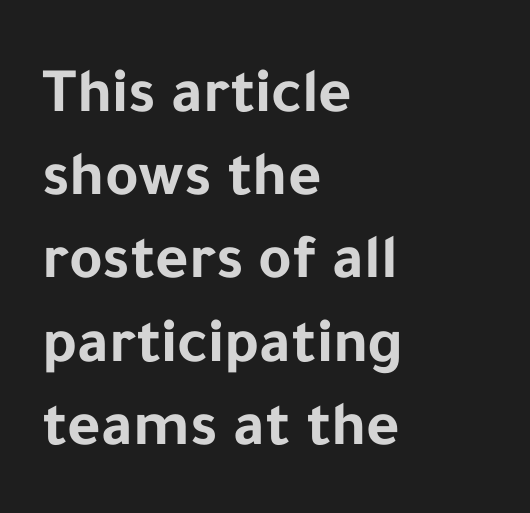
Q: Is the text bold? A: Yes.
Q: Is the text italic (slanted)? A: No, it is upright.
Q: Is the typeface a serif or a sans-serif typeface? A: Sans-serif.
Q: Is the text underlined? A: No.
Q: How is the paragraph aligned? A: Left-aligned.
Q: Is the spacing between letters normal or unusually wide? A: Normal.
Q: Is the spacing between lines tight, normal or loose? A: Normal.
Q: Width (condensed, normal, or wide)? A: Normal.
Q: Stroke contrast? A: Low.
Q: x-height? A: Medium.
Q: Monospaced? A: No.
